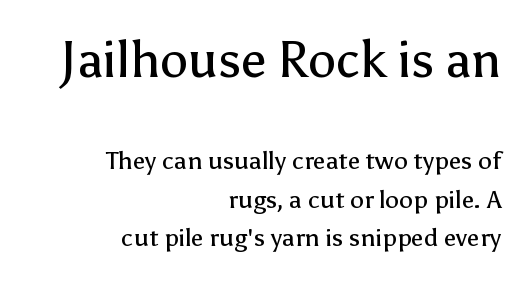
This sample uses plain, unmodified letter spacing. Reading down the column, the eye jumps a familiar distance to each next line. Compared with a flush-left layout, this one pins lines to the opposite, right side. The letterforms sit at book weight or below.
